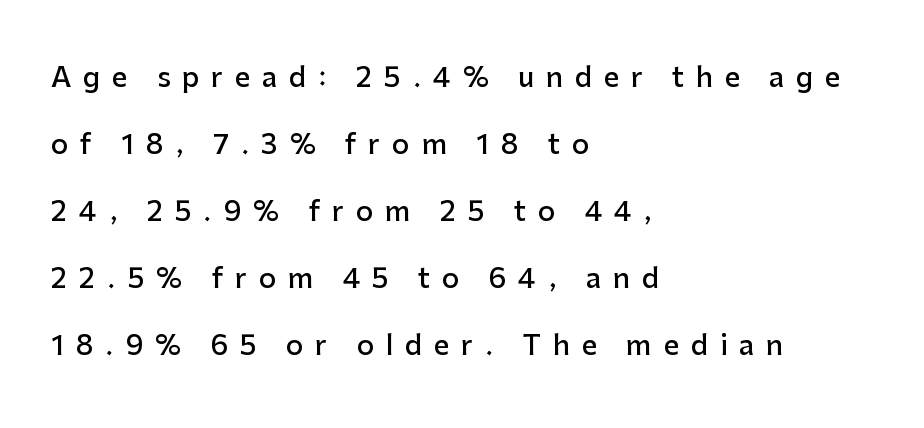
The image shows 27 px text type, upright; set left-aligned, loose line spacing (2.48x), unusually wide letter spacing (+0.44 em), not underlined.
